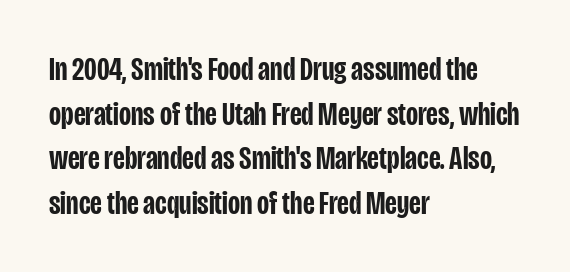
{"serif": "no", "italic": "no", "bold": "semi", "weight": "semibold", "width": "condensed", "stroke_contrast": "low", "x_height": "large", "monospaced": "no", "underline": "no", "align": "left", "line_spacing": "normal", "line_spacing_ratio": 1.35, "letter_spacing": "normal", "letter_spacing_em": 0.0, "glyph_px": 33}
